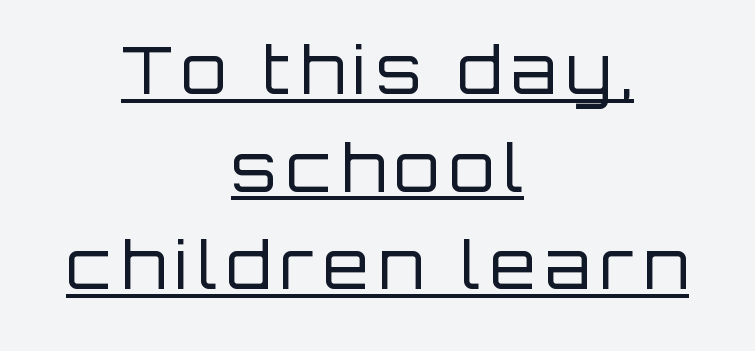
Is this a fixed-width face? No — the glyphs have proportional, varying widths. The letters carry no serifs — their stems end cleanly without finishing strokes. Underline: present. Honestly, the row spacing looks completely unremarkable. Rendered with straight, roman letterforms.
